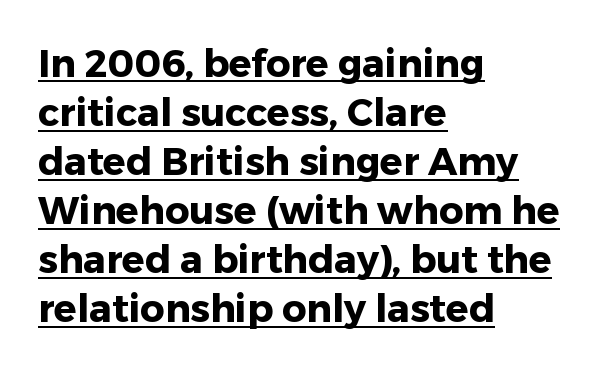
Q: Is the text bold? A: Yes.
Q: Is the text italic (slanted)? A: No, it is upright.
Q: Is the typeface a serif or a sans-serif typeface? A: Sans-serif.
Q: Is the text underlined? A: Yes.
Q: How is the paragraph aligned? A: Left-aligned.
Q: Is the spacing between letters normal or unusually wide? A: Normal.
Q: Is the spacing between lines tight, normal or loose? A: Normal.
Q: Width (condensed, normal, or wide)? A: Normal.
Q: Stroke contrast? A: Low.
Q: x-height? A: Medium.
Q: Monospaced? A: No.
